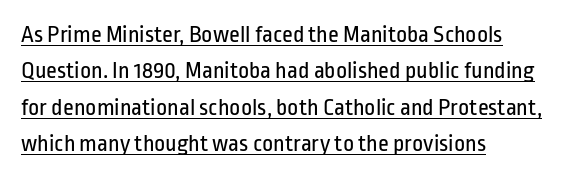
Is the stroke heavy? The answer is a plain regular-or-lighter. If you drew a line through each stem, it would be perfectly vertical. Vertical spacing — default. A classic flush-left, rag-right setting is used for this passage.
